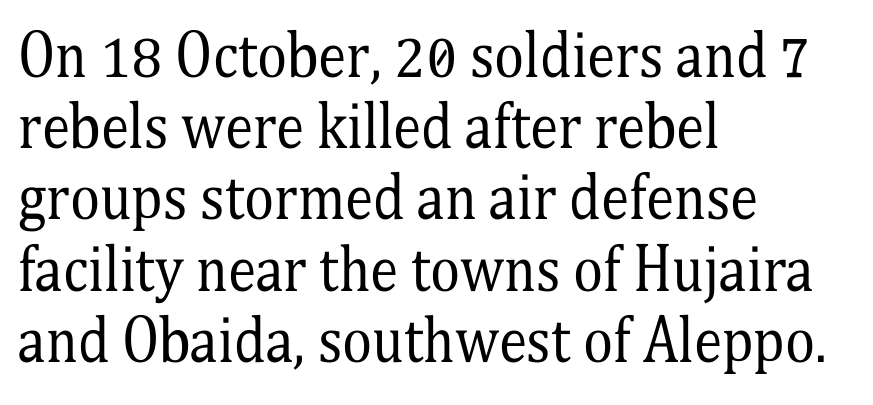
The image shows 57 px regular-weight, condensed serif type, upright; set left-aligned, normal line spacing (1.25x), normal letter spacing, not underlined; medium stroke contrast and a medium x-height.
